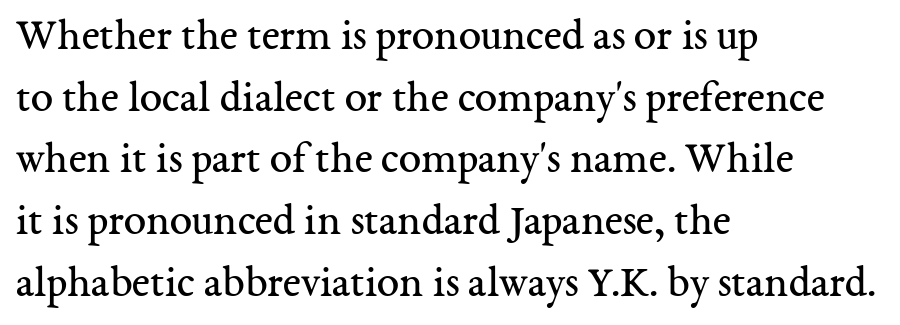
{"serif": "yes", "italic": "no", "bold": "no", "weight": "regular", "width": "normal", "stroke_contrast": "medium", "x_height": "medium", "monospaced": "no", "underline": "no", "align": "left", "line_spacing": "normal", "line_spacing_ratio": 1.37, "letter_spacing": "normal", "letter_spacing_em": 0.0, "glyph_px": 45}
